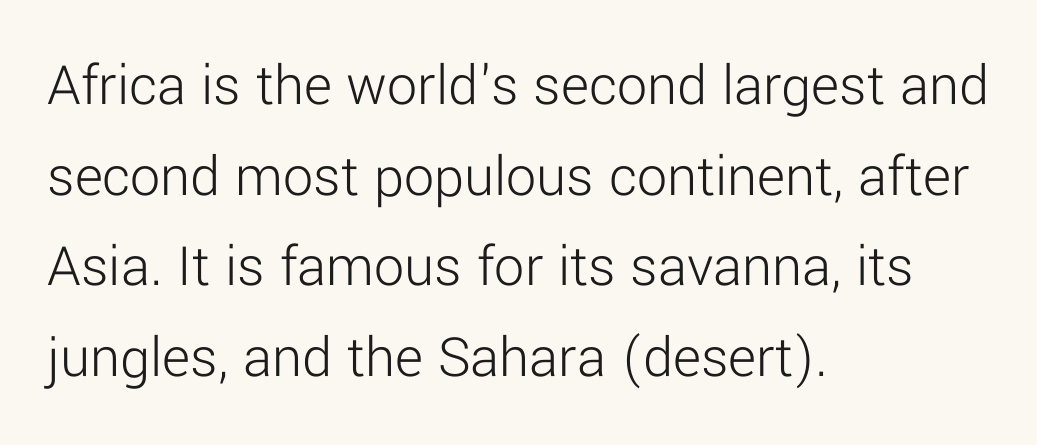
The image shows 60 px light sans-serif type, upright; set left-aligned, normal line spacing (1.51x), normal letter spacing, not underlined; low stroke contrast and a medium x-height.
